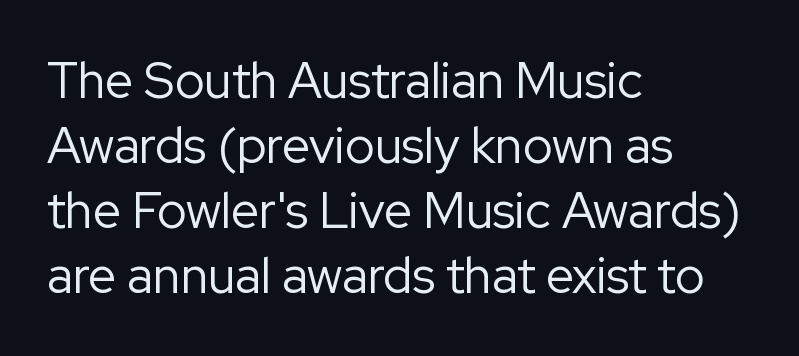
Q: Is the text bold? A: No.
Q: Is the text italic (slanted)? A: No, it is upright.
Q: Is the typeface a serif or a sans-serif typeface? A: Sans-serif.
Q: Is the text underlined? A: No.
Q: How is the paragraph aligned? A: Left-aligned.
Q: Is the spacing between letters normal or unusually wide? A: Normal.
Q: Is the spacing between lines tight, normal or loose? A: Normal.
Q: Width (condensed, normal, or wide)? A: Normal.
Q: Stroke contrast? A: Low.
Q: x-height? A: Medium.
Q: Monospaced? A: No.
